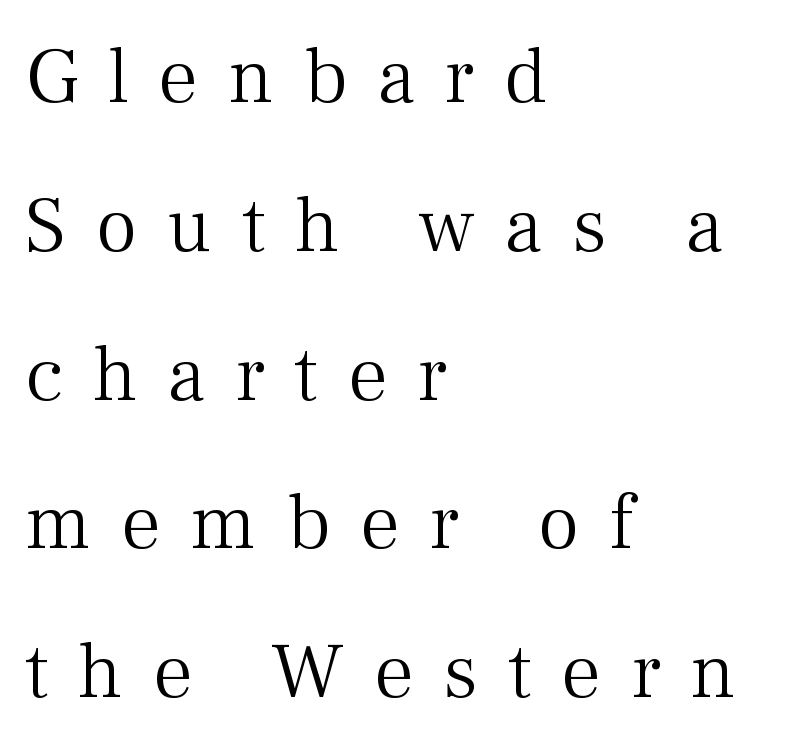
{"serif": "yes", "italic": "no", "bold": "no", "weight": "light", "width": "normal", "stroke_contrast": "medium", "x_height": "medium", "monospaced": "no", "underline": "no", "align": "left", "line_spacing_ratio": 1.86, "letter_spacing": "wide", "letter_spacing_em": 0.37, "glyph_px": 80}
